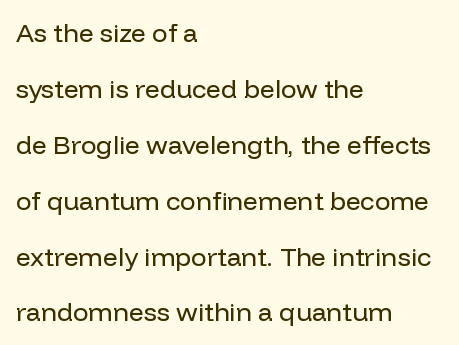
{"italic": "no", "bold": "no", "underline": "no", "align": "left", "line_spacing": "loose", "line_spacing_ratio": 2.15, "letter_spacing": "normal", "letter_spacing_em": 0.0, "glyph_px": 26}
